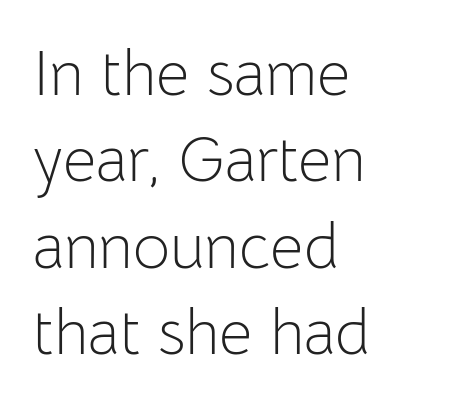
A normal amount of white space separates one row of letters from the next. Each letter keeps its own natural width here, so spacing adapts to shape. In terms of posture, this sample is upright. Note: no serifs on the glyphs. Compared with a centered layout, this one pins lines to the left instead.
